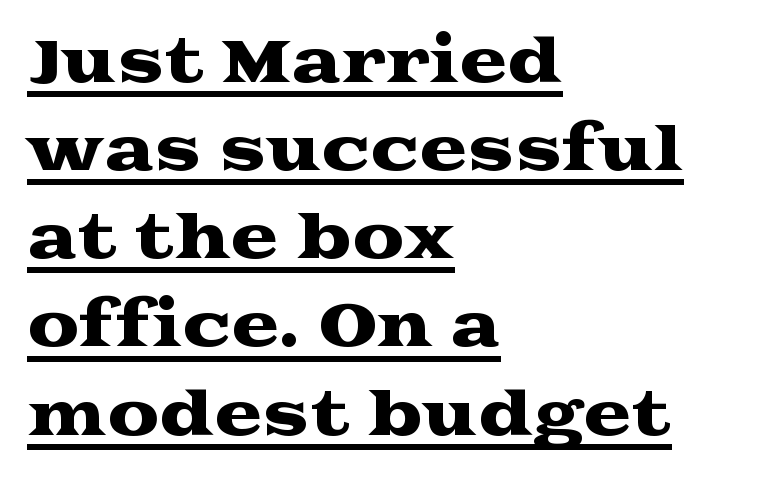
The image shows 58 px wide serif type, upright; set left-aligned, normal line spacing (1.52x), normal letter spacing, underlined; medium stroke contrast and a medium x-height.
